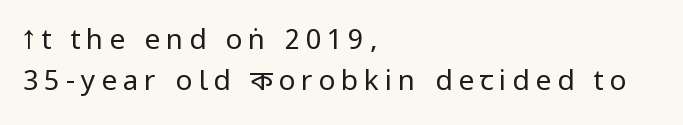
Interline gaps are of average width in this sample. The foot of each line stays bare and open. Reading down the block, your eye returns to a fixed left position each line. Posture: straight, roman, zero tilt.
